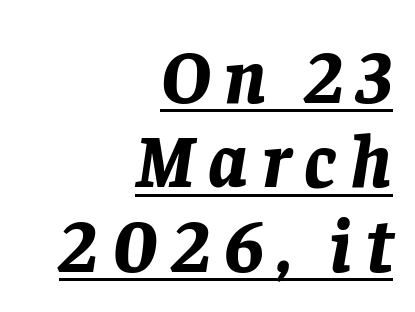
Q: Is the text bold? A: Yes.
Q: Is the text italic (slanted)? A: Yes, it leans right by about 8 degrees.
Q: Is the text underlined? A: Yes.
Q: How is the paragraph aligned? A: Right-aligned.
Q: Is the spacing between lines tight, normal or loose? A: Tight.
Q: Width (condensed, normal, or wide)? A: Normal.
Q: Stroke contrast? A: Low.
Q: x-height? A: Large.
Q: Monospaced? A: No.
